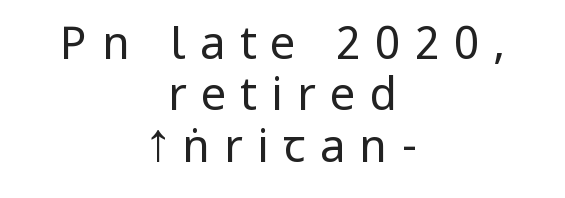
A student would call this center alignment; a typographer would say set centered. Think standard paragraph weight, or any step lighter than that. A bare baseline throughout the passage. Classification — sans serif. The letters advance in unequal steps, a hallmark of proportional type.
